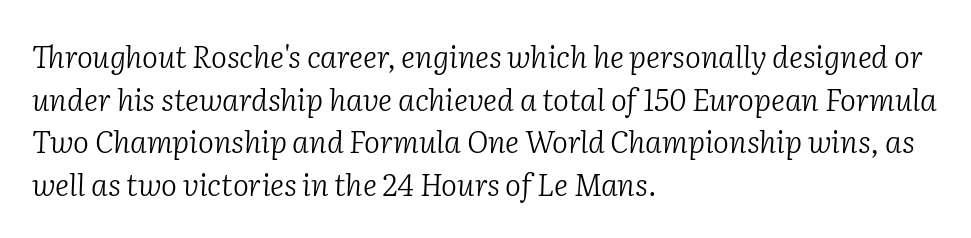
The face used here is rendered with its standard letterfit. The text was rendered using a seriffed face with decorative stroke endings. Think of a printed novel: that variable character pitch is what you see here. There's an unmistakable incline to the writing here. The lines are quadded left. A quiet, ordinary-to-light weight characterises the typeface.
